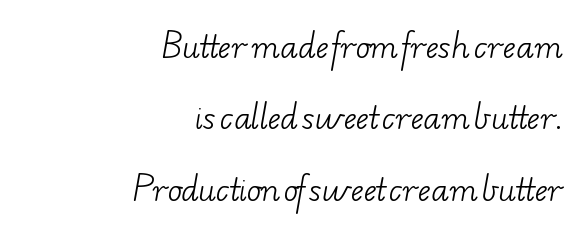
The image shows 30 px light, wide serif type; set right-aligned, loose line spacing (2.38x), normal letter spacing, not underlined; low stroke contrast and a small x-height.
